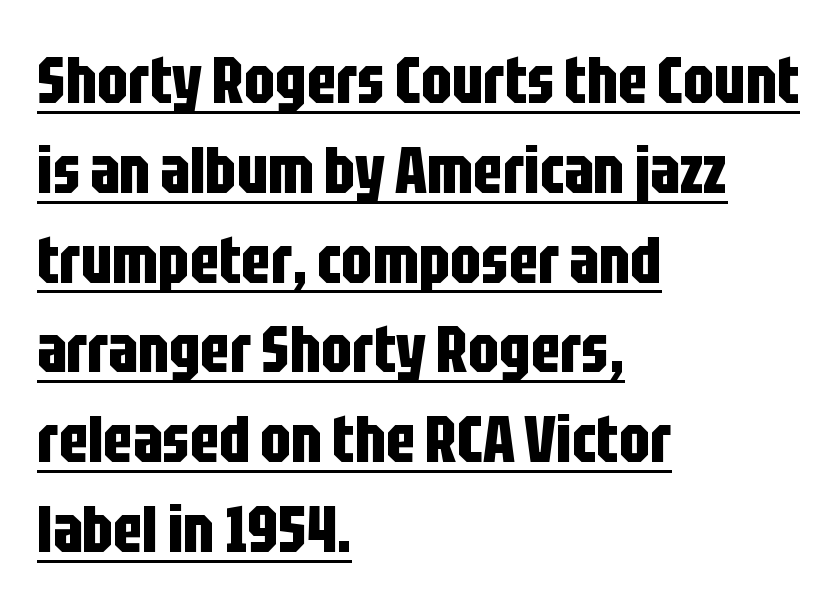
{"serif": "no", "italic": "no", "bold": "yes", "weight": "bold", "width": "condensed", "stroke_contrast": "low", "x_height": "large", "monospaced": "no", "underline": "yes", "align": "left", "line_spacing": "normal", "line_spacing_ratio": 1.36, "letter_spacing": "normal", "letter_spacing_em": 0.0, "glyph_px": 66}
